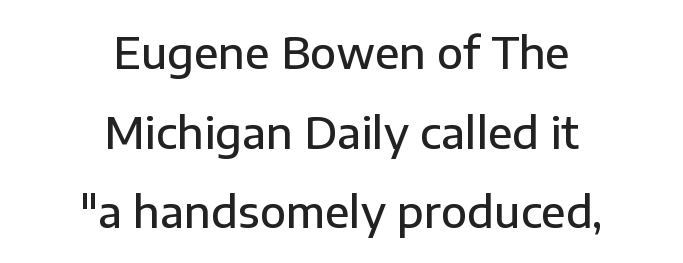
The image shows 43 px semibold sans-serif type, upright; set centered, line spacing 1.85x, normal letter spacing, not underlined; low stroke contrast and a medium x-height.
